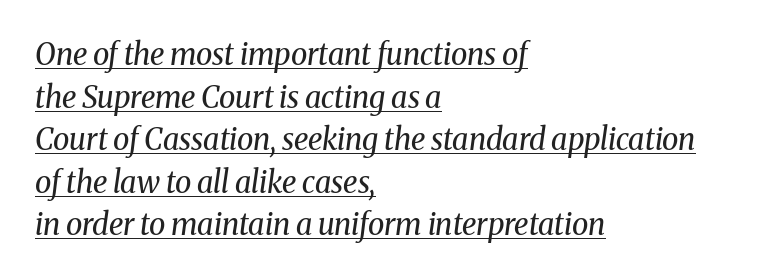
Q: Is the text bold? A: No.
Q: Is the text italic (slanted)? A: Yes, it leans right by about 8 degrees.
Q: Is the typeface a serif or a sans-serif typeface? A: Serif.
Q: Is the text underlined? A: Yes.
Q: How is the paragraph aligned? A: Left-aligned.
Q: Is the spacing between letters normal or unusually wide? A: Normal.
Q: Is the spacing between lines tight, normal or loose? A: Normal.
Q: Width (condensed, normal, or wide)? A: Normal.
Q: Stroke contrast? A: Medium.
Q: x-height? A: Medium.
Q: Monospaced? A: No.
